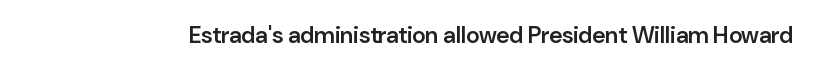
The image shows 23 px text type, upright; set normal letter spacing, not underlined.
